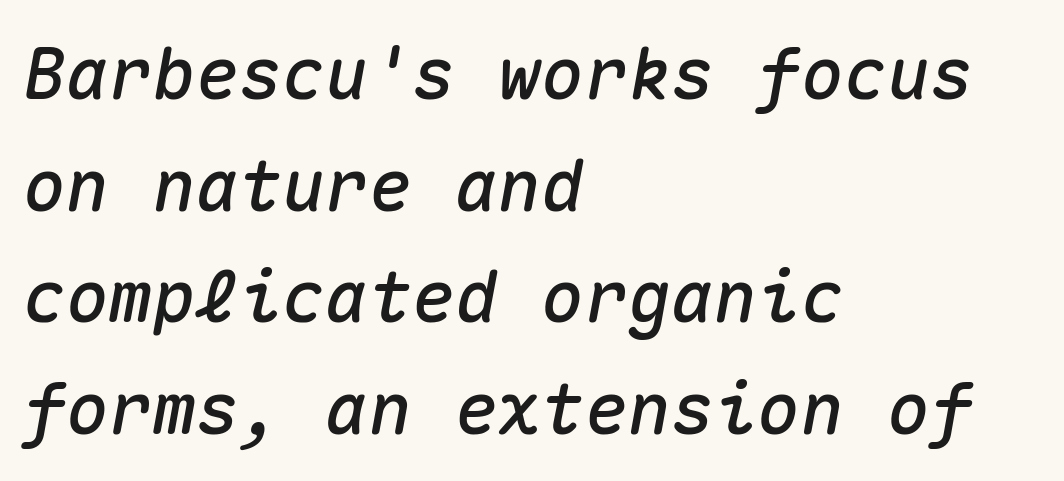
Q: Is the text italic (slanted)? A: Yes, it leans right by about 10 degrees.
Q: Is the text underlined? A: No.
Q: How is the paragraph aligned? A: Left-aligned.
Q: Is the spacing between letters normal or unusually wide? A: Normal.
Q: Is the spacing between lines tight, normal or loose? A: Normal.
Q: Width (condensed, normal, or wide)? A: Normal.
Q: Stroke contrast? A: Medium.
Q: x-height? A: Medium.
Q: Monospaced? A: Yes.
